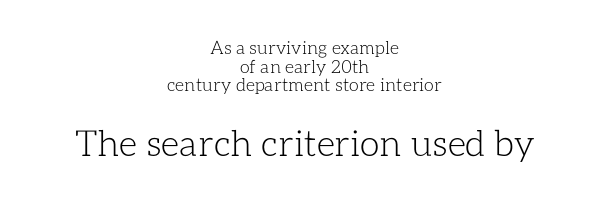
{"italic": "no", "bold": "no", "weight": "light", "width": "normal", "stroke_contrast": "low", "x_height": "medium", "monospaced": "no", "underline": "no", "align": "center", "line_spacing": "tight", "line_spacing_ratio": 1.03, "letter_spacing": "normal", "letter_spacing_em": 0.0, "larger_block": "second", "size_ratio": 2.0, "glyph_px": 36}
